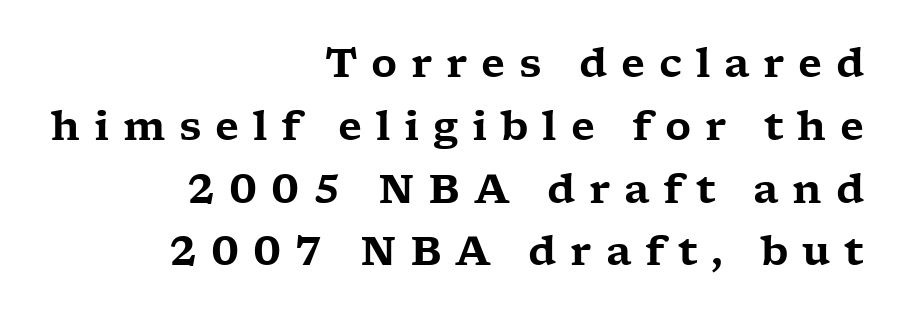
{"serif": "yes", "italic": "no", "width": "wide", "stroke_contrast": "low", "x_height": "medium", "monospaced": "no", "underline": "no", "align": "right", "line_spacing": "normal", "line_spacing_ratio": 1.57, "letter_spacing": "wide", "letter_spacing_em": 0.34, "glyph_px": 40}
